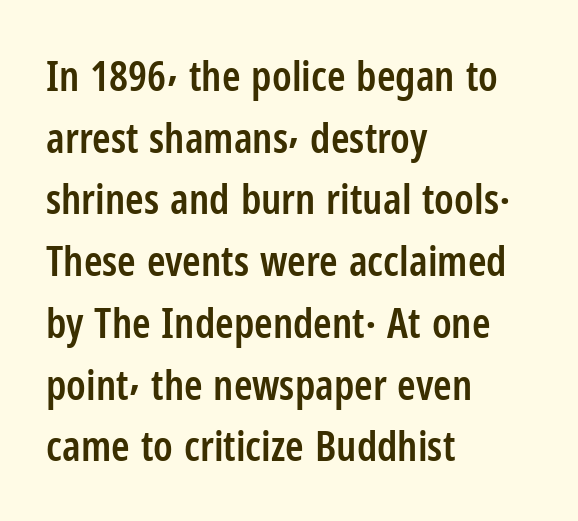
Q: Is the text bold? A: Semi-bold.
Q: Is the text italic (slanted)? A: No, it is upright.
Q: Is the typeface a serif or a sans-serif typeface? A: Sans-serif.
Q: Is the text underlined? A: No.
Q: How is the paragraph aligned? A: Left-aligned.
Q: Is the spacing between letters normal or unusually wide? A: Normal.
Q: Is the spacing between lines tight, normal or loose? A: Normal.
Q: Width (condensed, normal, or wide)? A: Condensed.
Q: Stroke contrast? A: Low.
Q: x-height? A: Medium.
Q: Monospaced? A: No.
